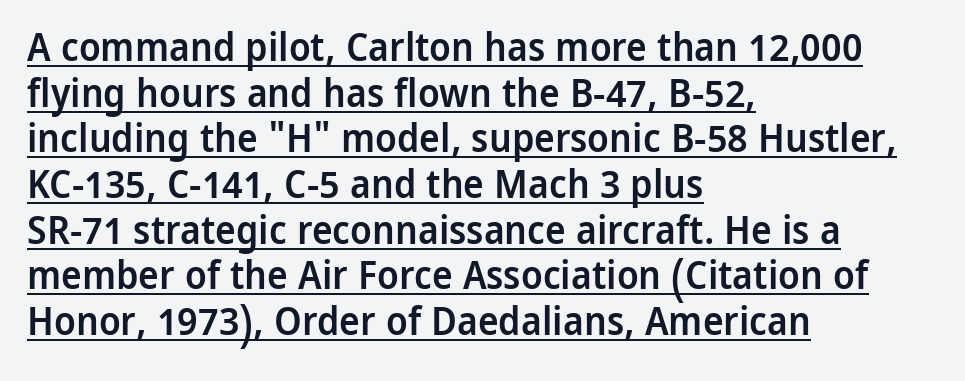
Horizontal alignment here is leftward, the default for most running prose. The passage shown is underscored from start to finish. Heft: intermediate — a semibold. A roman cut, with each character standing at attention. In terms of letterform style, serifs are entirely absent.
